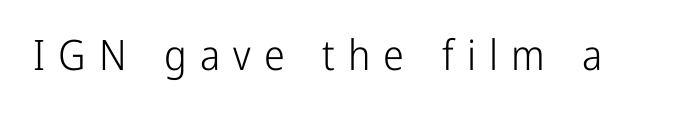
Q: Is the text bold? A: No.
Q: Is the text italic (slanted)? A: No, it is upright.
Q: Is the typeface a serif or a sans-serif typeface? A: Sans-serif.
Q: Is the text underlined? A: No.
Q: Is the spacing between letters normal or unusually wide? A: Unusually wide.
Q: Width (condensed, normal, or wide)? A: Condensed.
Q: Stroke contrast? A: Low.
Q: x-height? A: Medium.
Q: Monospaced? A: No.
